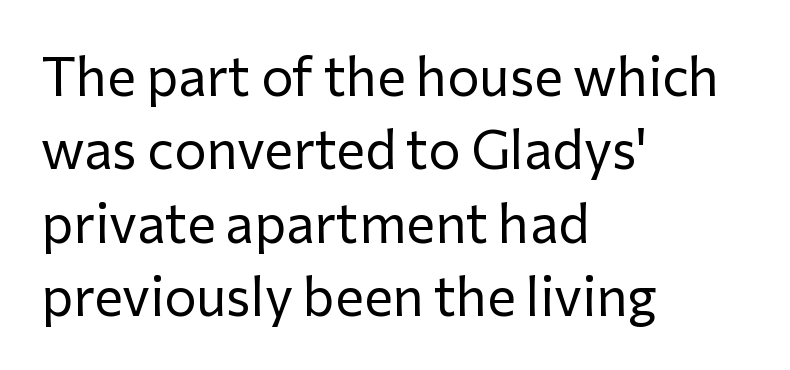
Rendered with straight, roman letterforms. Is there much room between lines? A standard amount, neither cramped nor airy. All the whitespace from short lines collects on the right. Type style note: lacks serifs.
